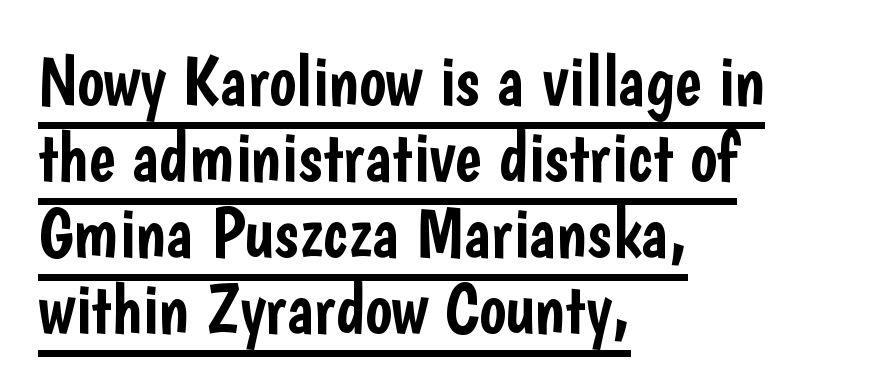
These lines are rendered in a variable-pitch font. The type sits square on the baseline with zero lean. This is sans-serif lettering, the kind often seen on screens and signage. The line-height multiplier appears low, near solid setting.
